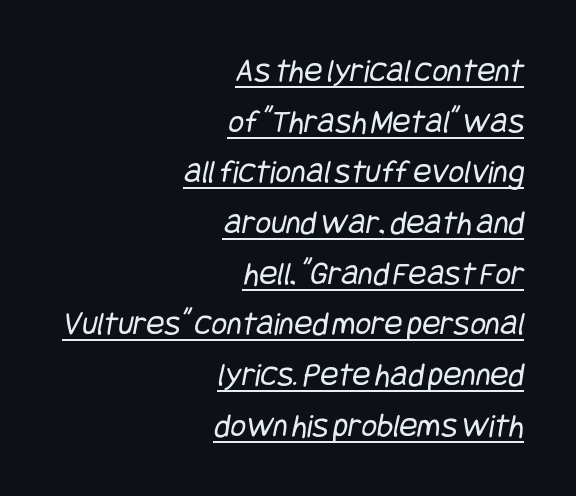
Q: Is the text bold? A: No.
Q: Is the typeface a serif or a sans-serif typeface? A: Sans-serif.
Q: Is the text underlined? A: Yes.
Q: How is the paragraph aligned? A: Right-aligned.
Q: Is the spacing between letters normal or unusually wide? A: Normal.
Q: Is the spacing between lines tight, normal or loose? A: Normal.
Q: Width (condensed, normal, or wide)? A: Condensed.
Q: Stroke contrast? A: Low.
Q: x-height? A: Large.
